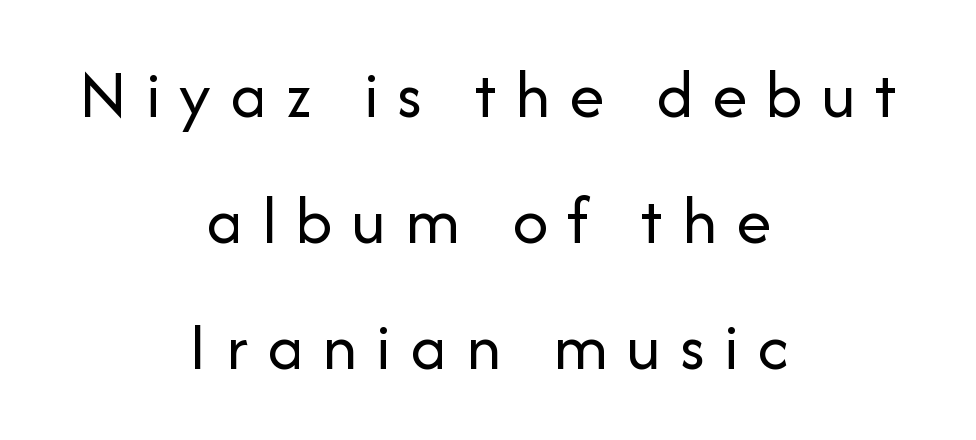
Q: Is the text bold? A: No.
Q: Is the text italic (slanted)? A: No, it is upright.
Q: Is the typeface a serif or a sans-serif typeface? A: Sans-serif.
Q: Is the text underlined? A: No.
Q: How is the paragraph aligned? A: Centered.
Q: Is the spacing between letters normal or unusually wide? A: Unusually wide.
Q: Width (condensed, normal, or wide)? A: Normal.
Q: Stroke contrast? A: Low.
Q: x-height? A: Medium.
Q: Monospaced? A: No.
